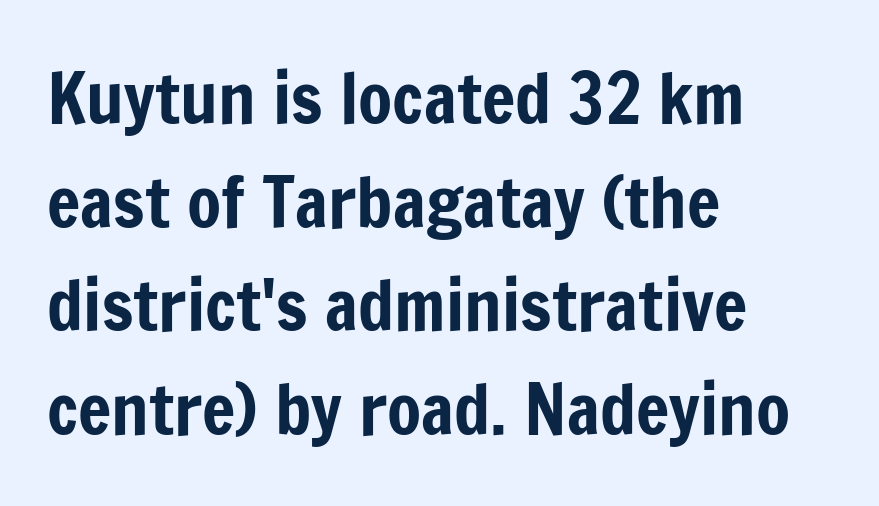
{"serif": "no", "italic": "no", "width": "condensed", "stroke_contrast": "low", "x_height": "medium", "monospaced": "no", "underline": "no", "align": "left", "line_spacing": "normal", "line_spacing_ratio": 1.48, "letter_spacing": "normal", "letter_spacing_em": 0.0, "glyph_px": 70}
